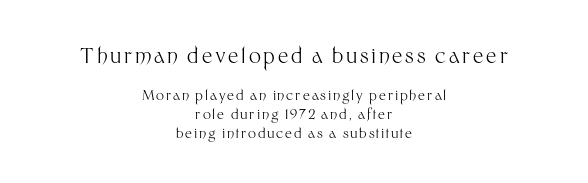
{"italic": "no", "bold": "no", "underline": "no", "align": "center", "line_spacing": "normal", "line_spacing_ratio": 1.35, "larger_block": "first", "size_ratio": 1.5, "glyph_px": 21}
